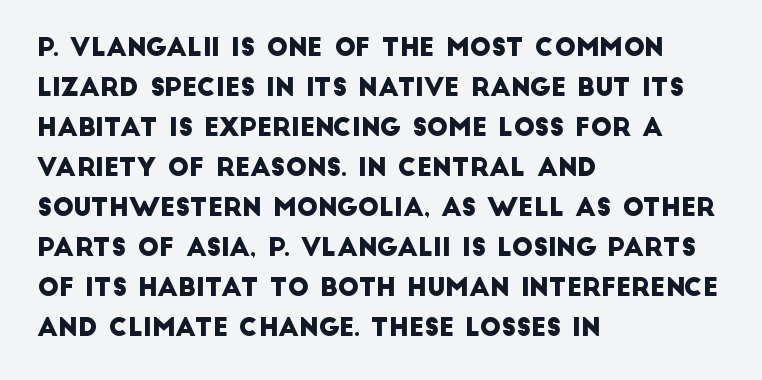
{"underline": "no", "align": "left", "line_spacing": "normal", "line_spacing_ratio": 1.6, "letter_spacing": "normal", "letter_spacing_em": 0.0, "glyph_px": 25}
